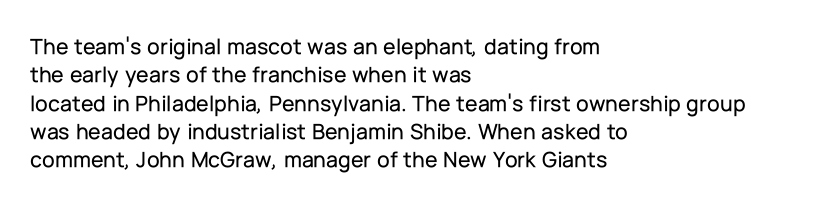
One-word summary of the alignment: left. These lines keep a tight, regular rhythm from letter to letter. Letters rest on an invisible, unmarked baseline. In terms of posture, this sample is upright.
